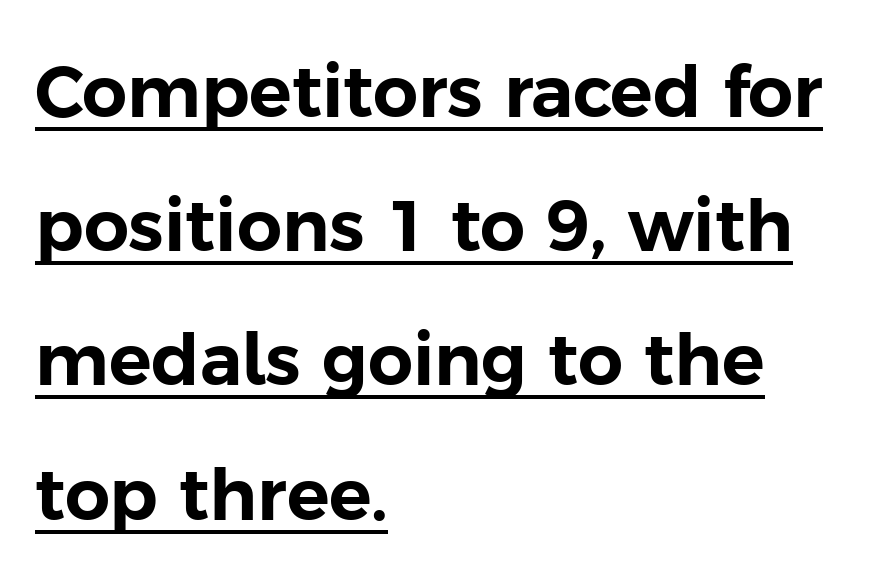
{"serif": "no", "italic": "no", "width": "normal", "stroke_contrast": "low", "x_height": "medium", "monospaced": "no", "underline": "yes", "align": "left", "line_spacing_ratio": 1.89, "letter_spacing": "normal", "letter_spacing_em": 0.0, "glyph_px": 71}
